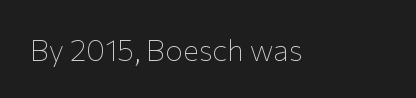
{"serif": "no", "italic": "no", "bold": "no", "weight": "thin", "width": "normal", "stroke_contrast": "low", "x_height": "medium", "monospaced": "no", "underline": "no", "letter_spacing": "normal", "letter_spacing_em": 0.0, "glyph_px": 30}
